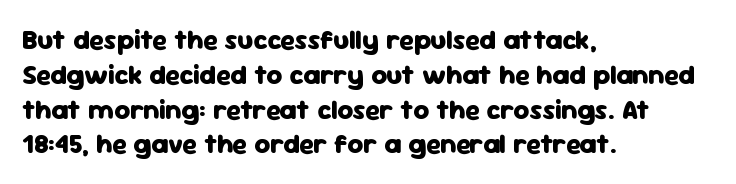
The image shows 27 px bold type, upright; set left-aligned, normal line spacing (1.29x), normal letter spacing, not underlined.
